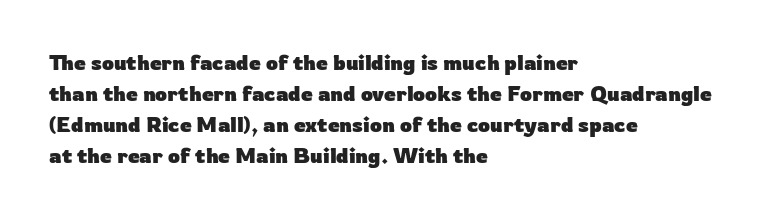
Posture: vertical. A classic flush-left, rag-right setting is used for this passage. Horizontal bands of white between lines are of average thickness. Each word holds together tightly as a unit, with standard inter-letter gaps. The font is running at its bold setting.
